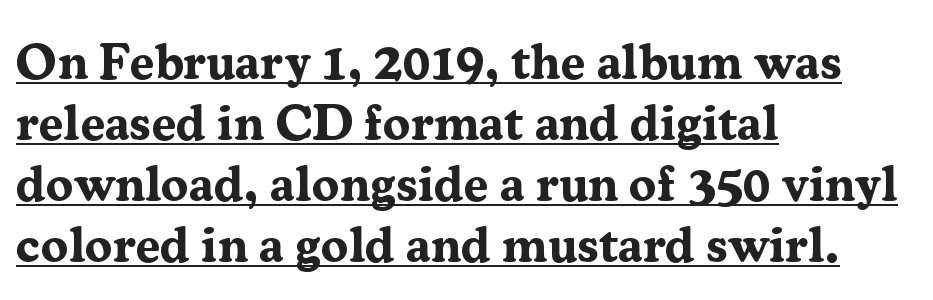
{"serif": "yes", "italic": "no", "bold": "yes", "weight": "bold", "width": "normal", "stroke_contrast": "medium", "x_height": "medium", "monospaced": "no", "underline": "yes", "align": "left", "line_spacing_ratio": 1.22, "letter_spacing": "normal", "letter_spacing_em": 0.0, "glyph_px": 50}
